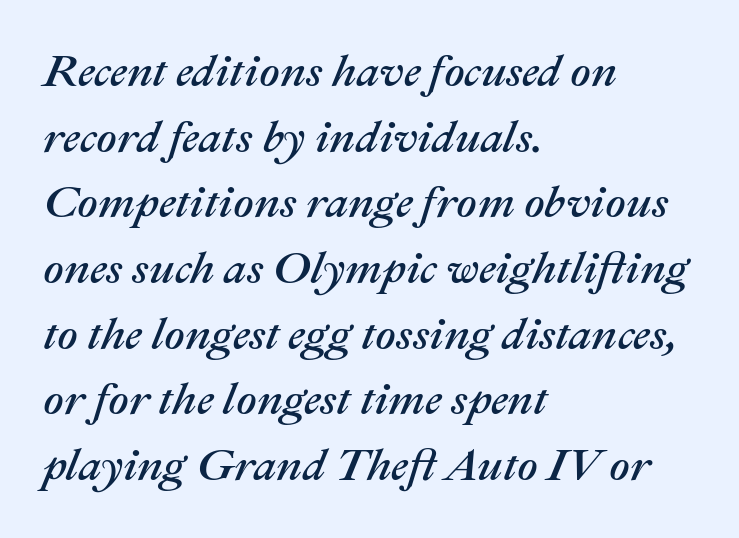
The image shows 45 px text type, italic (leaning right); set left-aligned, normal line spacing (1.46x), normal letter spacing, not underlined; medium stroke contrast and a medium x-height.
